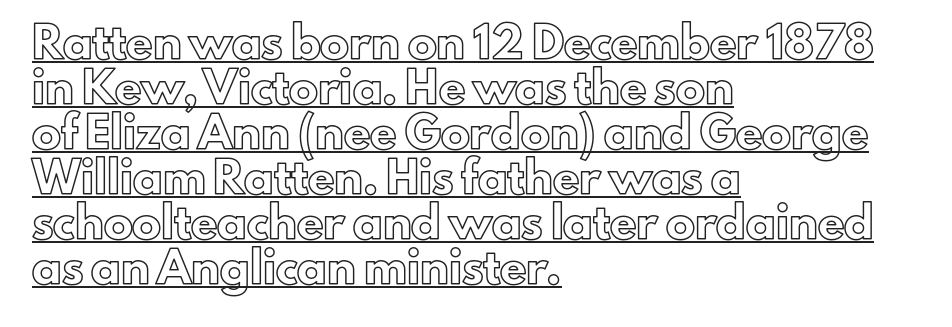
Q: Is the text italic (slanted)? A: No, it is upright.
Q: Is the text underlined? A: Yes.
Q: How is the paragraph aligned? A: Left-aligned.
Q: Is the spacing between letters normal or unusually wide? A: Normal.
Q: Is the spacing between lines tight, normal or loose? A: Normal.
Q: Width (condensed, normal, or wide)? A: Normal.
Q: x-height? A: Small.
Q: Monospaced? A: No.
